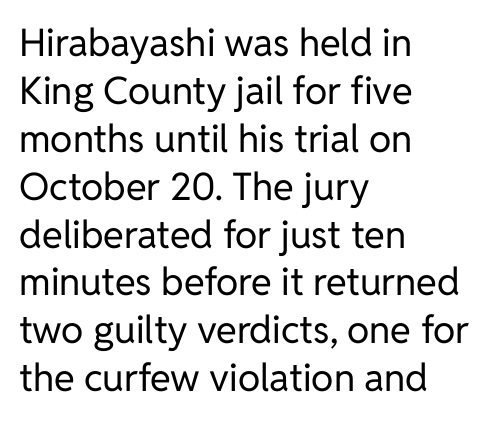
Vertical strokes here are truly vertical. Here the designer chose a conventional face with non-uniform glyph widths. A light-to-regular cut is what we see here. If you drew a ruler down the left edge, every line would touch it. The rendering keeps characters at their native spacing. Check where the strokes stop: nothing finishes them off — pure sans.
